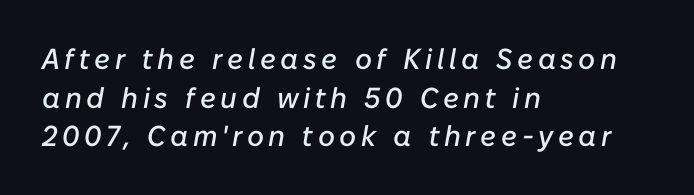
The image shows 29 px text type, italic (leaning right); set left-aligned, normal line spacing (1.33x), not underlined; low stroke contrast and a medium x-height.
